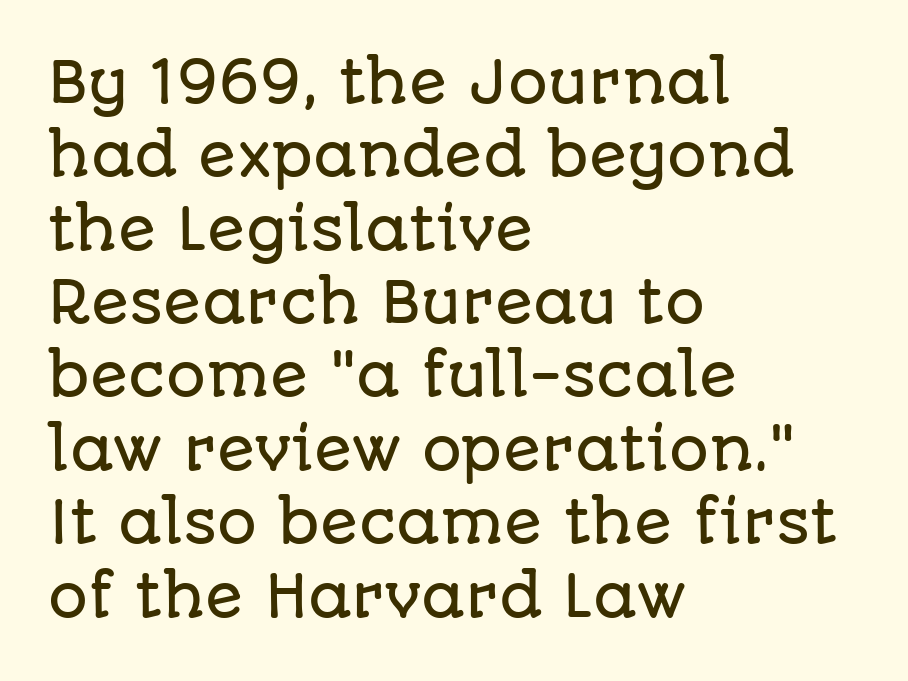
The image shows 56 px sans-serif type, upright; set left-aligned, normal line spacing (1.31x), normal letter spacing, not underlined; low stroke contrast and a large x-height.
